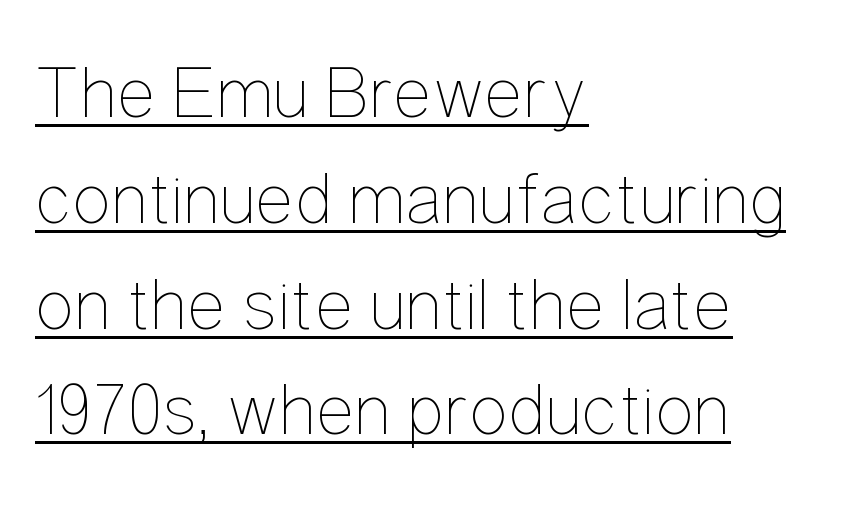
Students, note that the glyphs here touch the page at normal intervals. Each new line begins a customary step beneath the previous one. Style check: upright. Is this a heavy cut? Hardly; it is regular or lighter.
